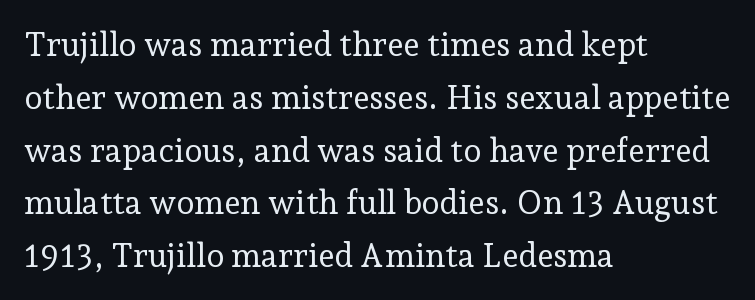
{"serif": "yes", "italic": "no", "bold": "no", "weight": "regular", "width": "normal", "stroke_contrast": "low", "x_height": "medium", "monospaced": "no", "underline": "no", "align": "left", "line_spacing": "normal", "line_spacing_ratio": 1.6, "letter_spacing": "normal", "letter_spacing_em": 0.0, "glyph_px": 33}
